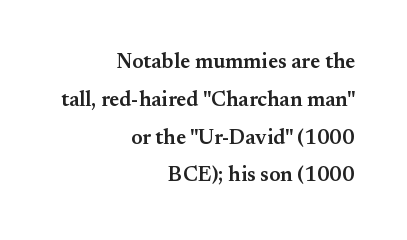
Q: Is the text bold? A: Semi-bold.
Q: Is the text italic (slanted)? A: No, it is upright.
Q: Is the text underlined? A: No.
Q: How is the paragraph aligned? A: Right-aligned.
Q: Is the spacing between letters normal or unusually wide? A: Normal.
